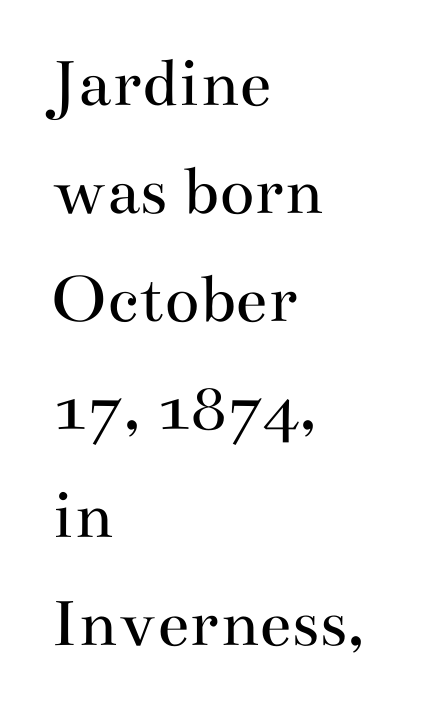
Q: Is the text bold? A: No.
Q: Is the text italic (slanted)? A: No, it is upright.
Q: Is the typeface a serif or a sans-serif typeface? A: Serif.
Q: Is the text underlined? A: No.
Q: How is the paragraph aligned? A: Left-aligned.
Q: Is the spacing between letters normal or unusually wide? A: Normal.
Q: Is the spacing between lines tight, normal or loose? A: Normal.
Q: Width (condensed, normal, or wide)? A: Wide.
Q: Stroke contrast? A: Medium.
Q: x-height? A: Small.
Q: Monospaced? A: No.
